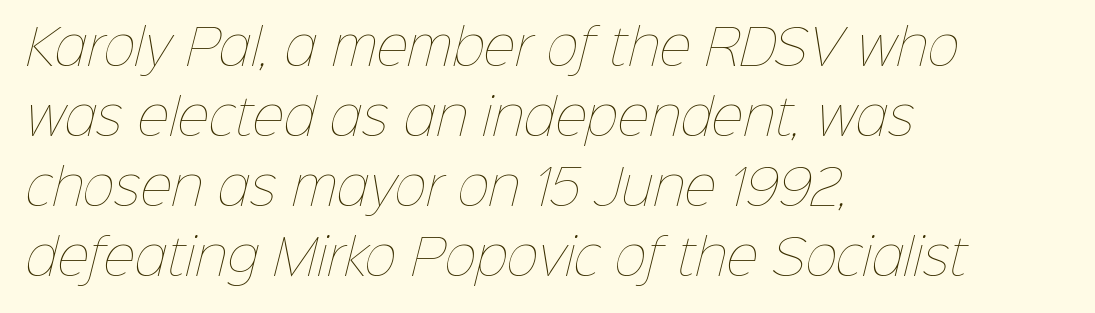
{"bold": "no", "weight": "thin", "width": "normal", "stroke_contrast": "low", "x_height": "medium", "monospaced": "no", "underline": "no", "align": "left", "line_spacing": "normal", "line_spacing_ratio": 1.43, "letter_spacing": "normal", "letter_spacing_em": 0.0, "glyph_px": 49}
